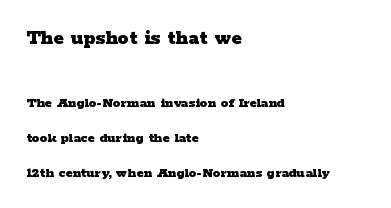
Q: Is the text bold? A: Yes.
Q: Is the text italic (slanted)? A: No, it is upright.
Q: Is the text underlined? A: No.
Q: How is the paragraph aligned? A: Left-aligned.
Q: Is the spacing between letters normal or unusually wide? A: Normal.
Q: Is the spacing between lines tight, normal or loose? A: Loose.
Q: Which block of text is set in a larger size, the first (top) or the second (bottom)? A: The first (top) one.
